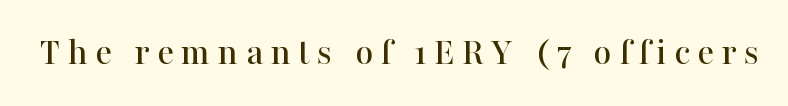
{"serif": "yes", "italic": "no", "width": "normal", "stroke_contrast": "high", "x_height": "medium", "monospaced": "no", "underline": "no", "glyph_px": 39}
